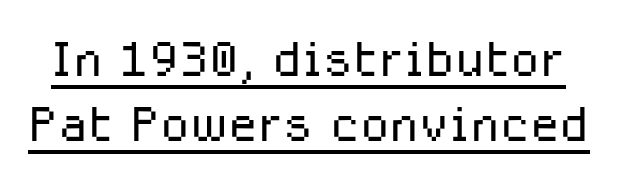
{"serif": "no", "italic": "no", "bold": "no", "weight": "light", "width": "normal", "stroke_contrast": "low", "x_height": "medium", "monospaced": "no", "underline": "yes", "line_spacing": "tight", "line_spacing_ratio": 0.95, "letter_spacing": "normal", "letter_spacing_em": 0.0, "glyph_px": 68}
